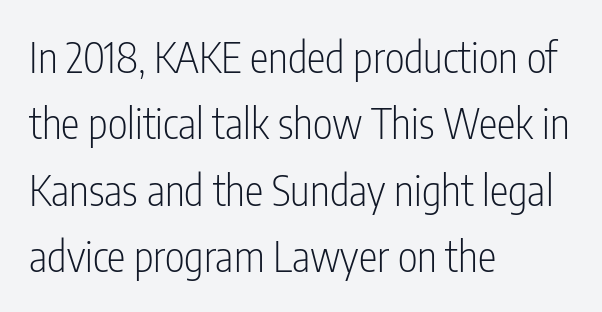
The image shows 42 px light, condensed sans-serif type, upright; set left-aligned, normal line spacing (1.58x), normal letter spacing, not underlined; low stroke contrast and a medium x-height.
